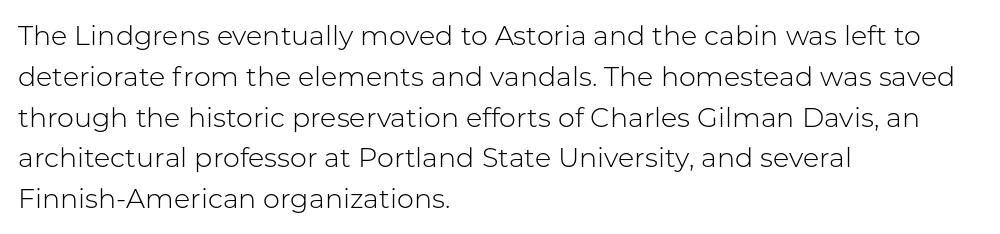
The image shows 27 px text type, upright; set left-aligned, normal line spacing (1.51x), normal letter spacing, not underlined.
